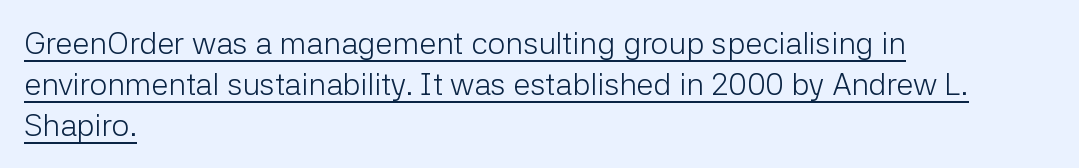
The type family on display is of the sans-serif kind. The face looks like a standard text weight, possibly lighter. Visually the block forms a straight wall on the left and a jagged coastline on the right. The rendering uses a moderate line-height, typical for paragraphs.
